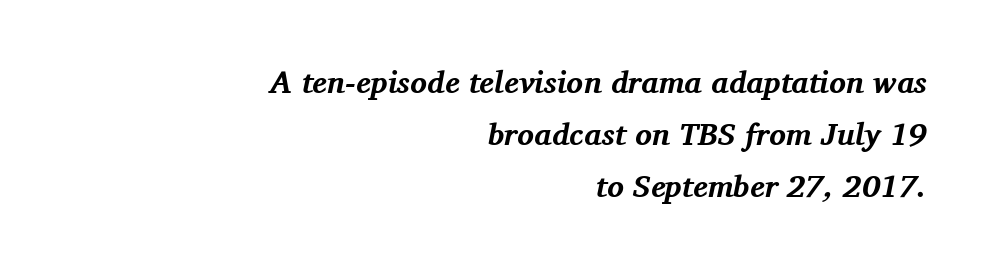
{"serif": "yes", "italic": "yes", "lean": "right", "slant_degrees": 11, "bold": "yes", "weight": "bold", "width": "normal", "stroke_contrast": "medium", "x_height": "medium", "monospaced": "no", "underline": "no", "align": "right", "line_spacing": "normal", "line_spacing_ratio": 1.67, "letter_spacing": "normal", "letter_spacing_em": 0.0, "glyph_px": 31}
